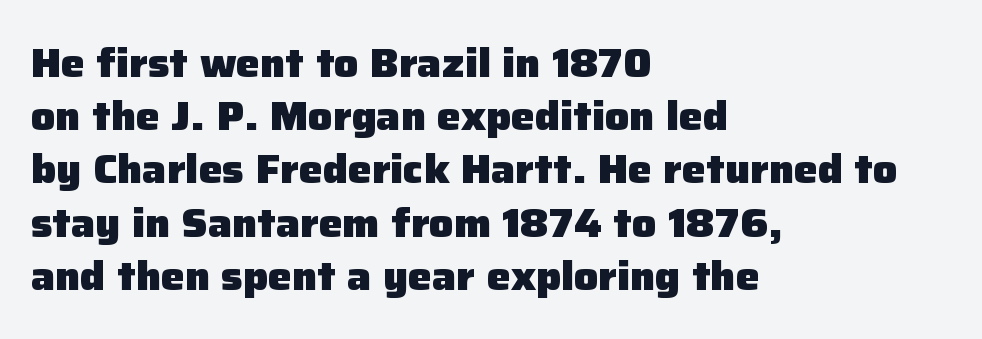
{"serif": "no", "italic": "no", "bold": "yes", "weight": "heavy", "width": "normal", "stroke_contrast": "low", "x_height": "medium", "monospaced": "no", "underline": "no", "align": "left", "line_spacing": "normal", "line_spacing_ratio": 1.33, "letter_spacing": "normal", "letter_spacing_em": 0.0, "glyph_px": 40}
